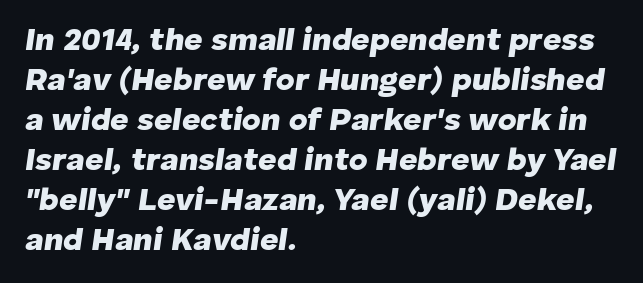
The image shows 32 px heavy type, italic (leaning right); set left-aligned, normal line spacing (1.25x), normal letter spacing, not underlined; low stroke contrast and a medium x-height.
